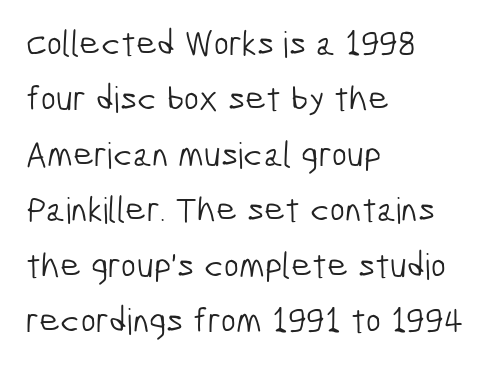
The image shows 36 px light, condensed sans-serif type; set left-aligned, normal line spacing (1.54x), normal letter spacing, not underlined; low stroke contrast and a medium x-height.
